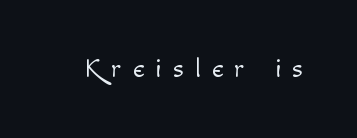
{"italic": "no", "bold": "no", "underline": "no", "letter_spacing": "wide", "letter_spacing_em": 0.41, "glyph_px": 27}
